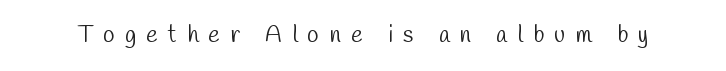
{"bold": "no", "underline": "no", "letter_spacing": "wide", "letter_spacing_em": 0.42, "glyph_px": 24}
